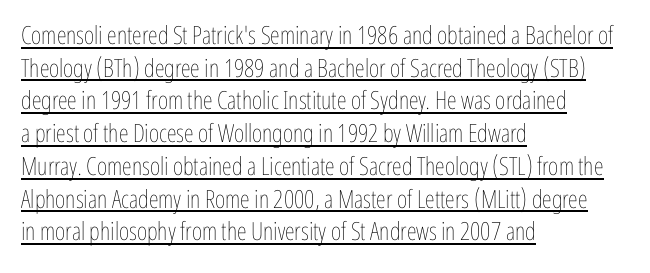
Weight class: somewhere from thin through regular. Check the space under the baseline: a stroke is drawn there. The space between consecutive lines is moderate. A roman cut, with each character standing at attention. Each line starts at the same left margin while the right side varies. No extra tracking has been applied to these lines.
